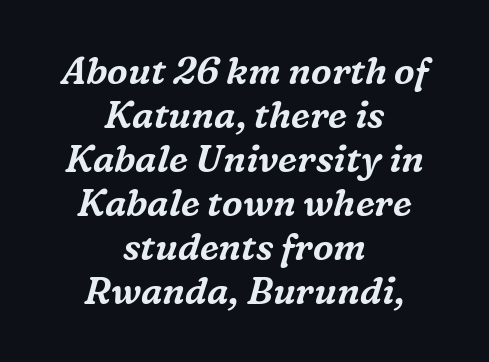
{"serif": "yes", "italic": "yes", "lean": "right", "slant_degrees": 16, "width": "normal", "stroke_contrast": "medium", "x_height": "medium", "monospaced": "no", "underline": "no", "align": "center", "line_spacing_ratio": 1.19, "letter_spacing": "normal", "letter_spacing_em": 0.0, "glyph_px": 37}
